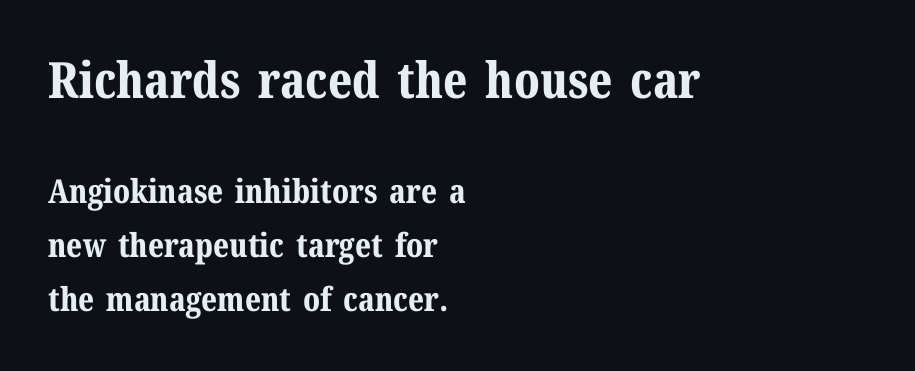
The image shows 50 px bold serif type, upright; set left-aligned, normal line spacing (1.64x), normal letter spacing, not underlined; the first (top) block is 1.52x larger; medium stroke contrast and a medium x-height.
